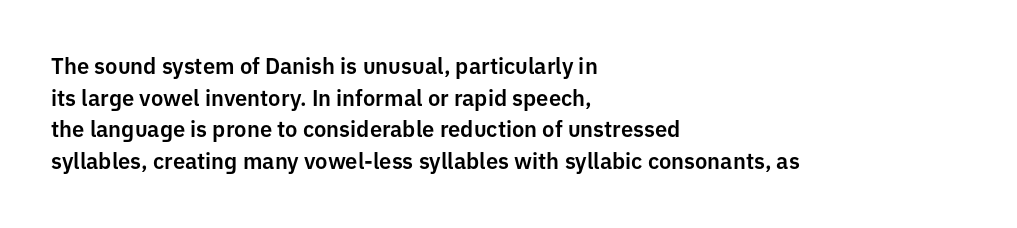
Q: Is the text italic (slanted)? A: No, it is upright.
Q: Is the text underlined? A: No.
Q: How is the paragraph aligned? A: Left-aligned.
Q: Is the spacing between letters normal or unusually wide? A: Normal.
Q: Is the spacing between lines tight, normal or loose? A: Normal.
